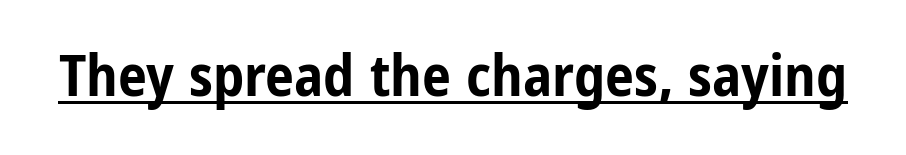
The rendered words wear a rule along their underside. Look at the tracking — it's just the regular setting, nothing added. The letters stand straight up with perfectly vertical stems. The sample has been set heavy, in full bold.
